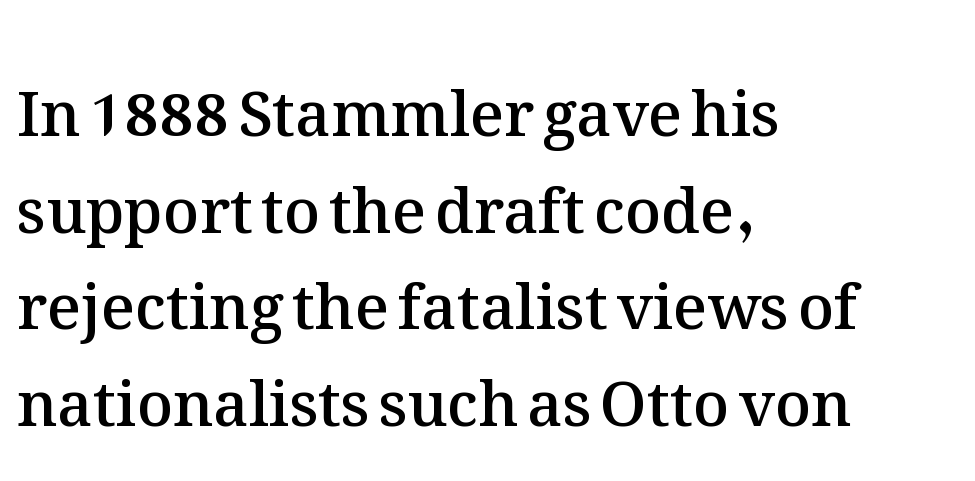
The image shows 62 px semibold type, upright; set left-aligned, normal line spacing (1.56x), normal letter spacing, not underlined; medium stroke contrast and a medium x-height.
